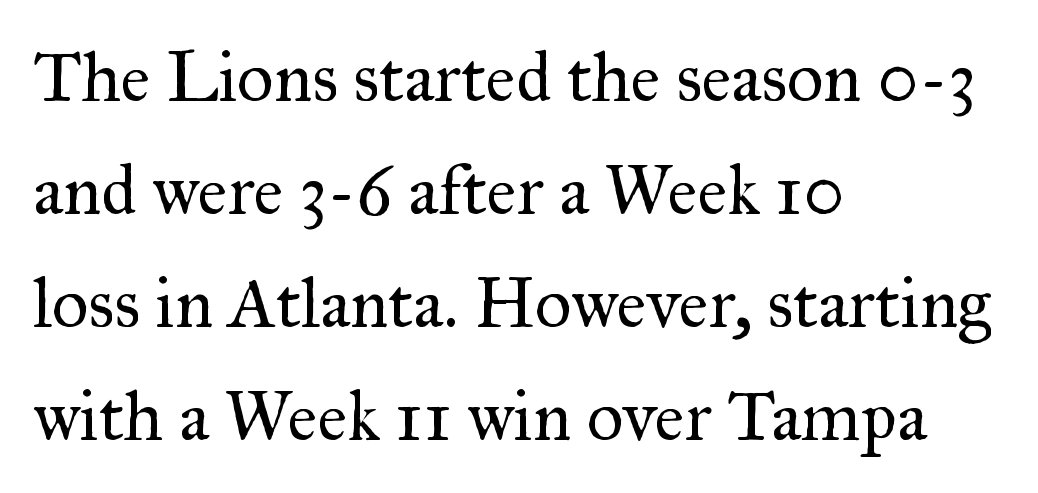
{"serif": "yes", "italic": "no", "bold": "no", "weight": "regular", "width": "normal", "stroke_contrast": "medium", "x_height": "small", "monospaced": "no", "underline": "no", "align": "left", "line_spacing": "normal", "line_spacing_ratio": 1.59, "letter_spacing": "normal", "letter_spacing_em": 0.0, "glyph_px": 71}
